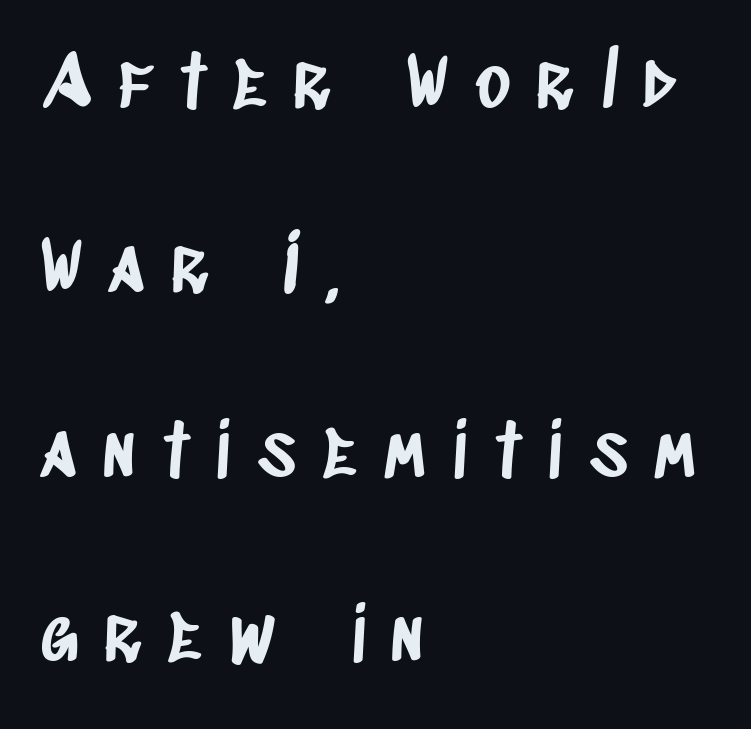
{"serif": "no", "width": "condensed", "stroke_contrast": "low", "x_height": "large", "monospaced": "no", "underline": "no", "align": "left", "line_spacing": "loose", "line_spacing_ratio": 2.49, "letter_spacing": "wide", "letter_spacing_em": 0.36, "glyph_px": 74}
